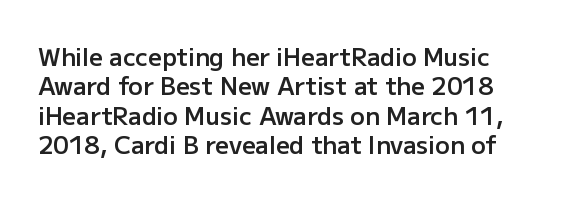
The face used here is rendered with its standard letterfit. Descenders hang freely into open space. In terms of posture, this sample is upright. The letters are semibold — heavier than regular but short of a full bold.
